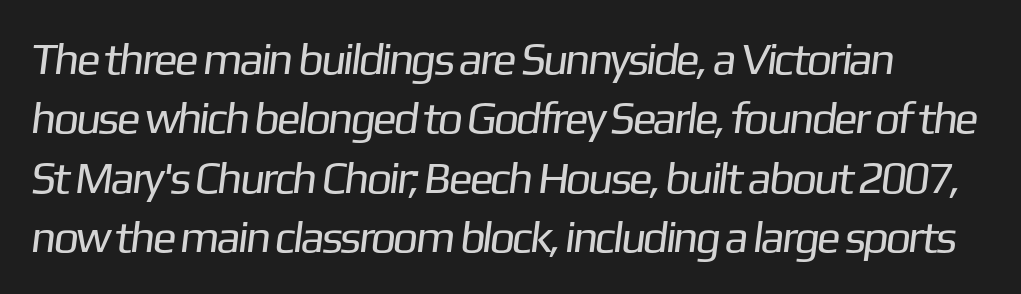
Q: Is the text bold? A: No.
Q: Is the typeface a serif or a sans-serif typeface? A: Sans-serif.
Q: Is the text underlined? A: No.
Q: How is the paragraph aligned? A: Left-aligned.
Q: Is the spacing between letters normal or unusually wide? A: Normal.
Q: Is the spacing between lines tight, normal or loose? A: Normal.
Q: Width (condensed, normal, or wide)? A: Normal.
Q: Stroke contrast? A: Low.
Q: x-height? A: Medium.
Q: Monospaced? A: No.
